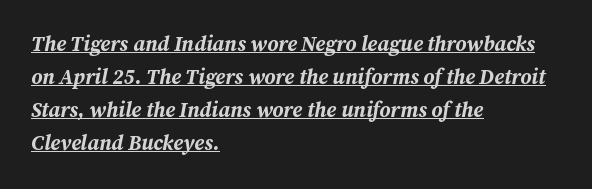
Q: Is the text bold? A: Yes.
Q: Is the text italic (slanted)? A: Yes, it leans right by about 12 degrees.
Q: Is the text underlined? A: Yes.
Q: How is the paragraph aligned? A: Left-aligned.
Q: Is the spacing between letters normal or unusually wide? A: Normal.
Q: Is the spacing between lines tight, normal or loose? A: Normal.
